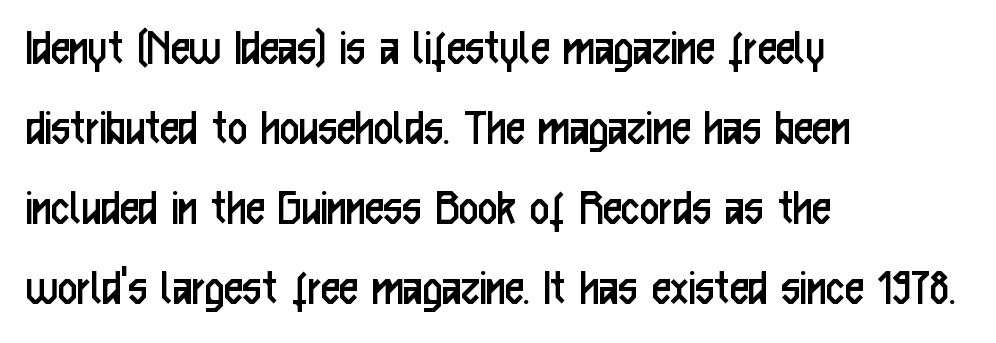
{"serif": "no", "italic": "no", "bold": "no", "weight": "regular", "width": "condensed", "stroke_contrast": "low", "x_height": "medium", "monospaced": "no", "underline": "no", "align": "left", "line_spacing": "normal", "line_spacing_ratio": 1.51, "letter_spacing": "normal", "letter_spacing_em": 0.0, "glyph_px": 53}
